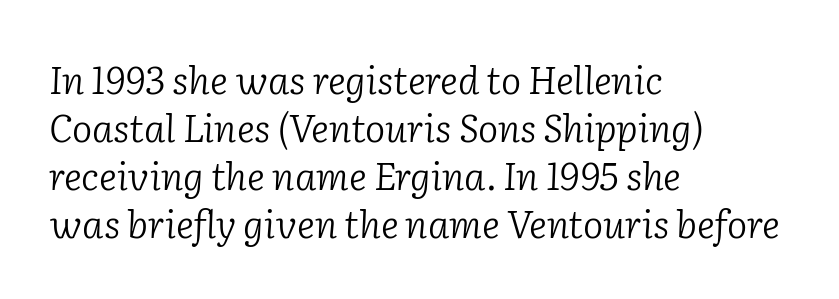
Q: Is the text bold? A: No.
Q: Is the text italic (slanted)? A: Yes, it leans right by about 2 degrees.
Q: Is the typeface a serif or a sans-serif typeface? A: Serif.
Q: Is the text underlined? A: No.
Q: How is the paragraph aligned? A: Left-aligned.
Q: Is the spacing between letters normal or unusually wide? A: Normal.
Q: Is the spacing between lines tight, normal or loose? A: Normal.
Q: Width (condensed, normal, or wide)? A: Normal.
Q: Stroke contrast? A: Low.
Q: x-height? A: Medium.
Q: Monospaced? A: No.
